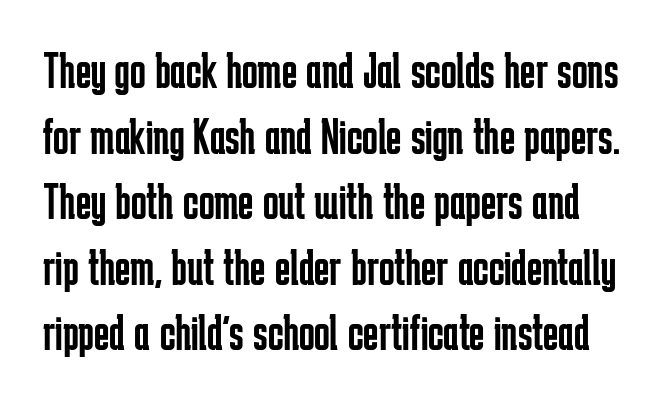
Q: Is the text bold? A: No.
Q: Is the text italic (slanted)? A: No, it is upright.
Q: Is the typeface a serif or a sans-serif typeface? A: Sans-serif.
Q: Is the text underlined? A: No.
Q: Is the spacing between letters normal or unusually wide? A: Normal.
Q: Is the spacing between lines tight, normal or loose? A: Normal.
Q: Width (condensed, normal, or wide)? A: Condensed.
Q: Stroke contrast? A: Low.
Q: x-height? A: Medium.
Q: Monospaced? A: No.
